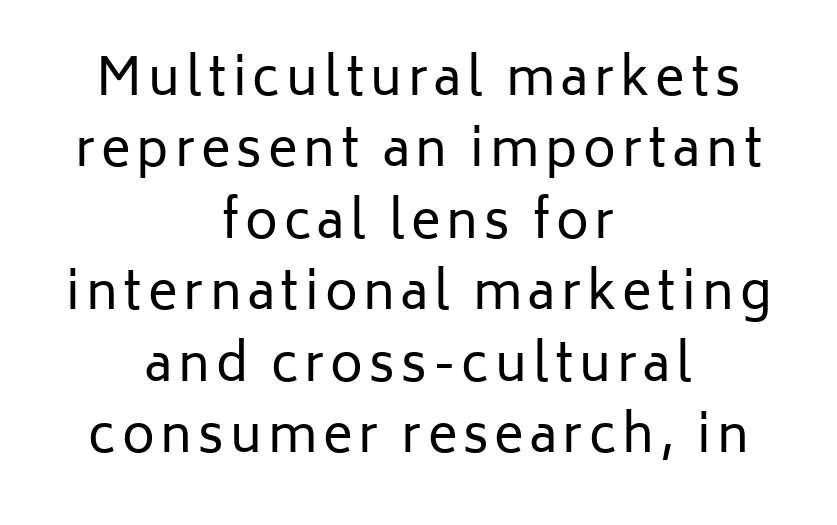
Q: Is the text bold? A: No.
Q: Is the text italic (slanted)? A: No, it is upright.
Q: Is the typeface a serif or a sans-serif typeface? A: Sans-serif.
Q: Is the text underlined? A: No.
Q: How is the paragraph aligned? A: Centered.
Q: Is the spacing between lines tight, normal or loose? A: Normal.
Q: Width (condensed, normal, or wide)? A: Normal.
Q: Stroke contrast? A: Low.
Q: x-height? A: Medium.
Q: Monospaced? A: No.
